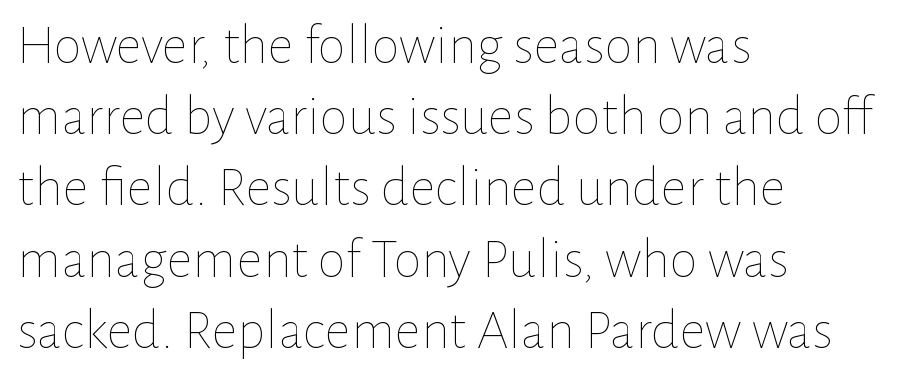
The image shows 57 px thin type, upright; set left-aligned, normal line spacing (1.25x), normal letter spacing, not underlined; low stroke contrast and a medium x-height.
